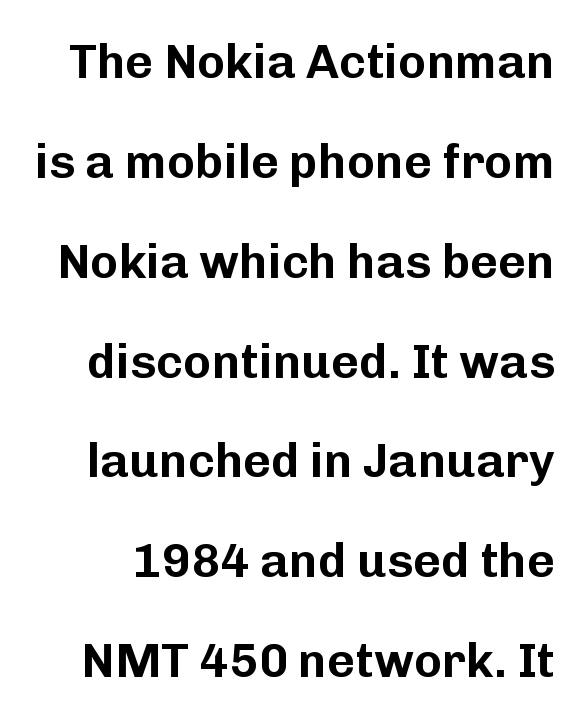
Q: Is the text italic (slanted)? A: No, it is upright.
Q: Is the typeface a serif or a sans-serif typeface? A: Sans-serif.
Q: Is the text underlined? A: No.
Q: Is the spacing between letters normal or unusually wide? A: Normal.
Q: Is the spacing between lines tight, normal or loose? A: Loose.
Q: Width (condensed, normal, or wide)? A: Normal.
Q: Stroke contrast? A: Low.
Q: x-height? A: Medium.
Q: Monospaced? A: No.
